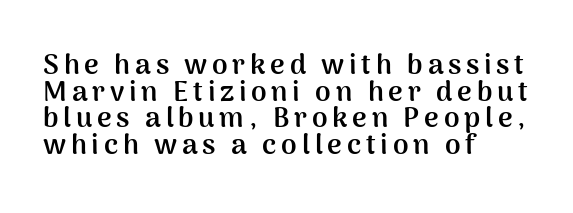
{"serif": "no", "italic": "no", "bold": "yes", "weight": "semibold", "width": "normal", "stroke_contrast": "medium", "x_height": "medium", "monospaced": "no", "underline": "no", "align": "left", "line_spacing": "tight", "line_spacing_ratio": 0.95, "glyph_px": 28}
